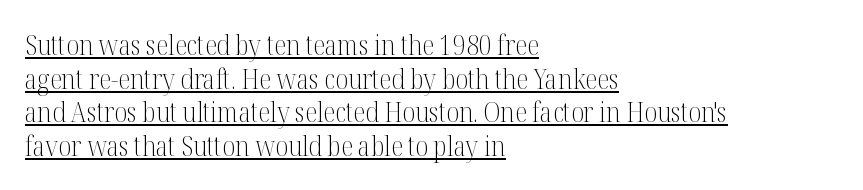
Q: Is the text bold? A: No.
Q: Is the text italic (slanted)? A: No, it is upright.
Q: Is the typeface a serif or a sans-serif typeface? A: Serif.
Q: Is the text underlined? A: Yes.
Q: How is the paragraph aligned? A: Left-aligned.
Q: Is the spacing between letters normal or unusually wide? A: Normal.
Q: Width (condensed, normal, or wide)? A: Condensed.
Q: Stroke contrast? A: Medium.
Q: x-height? A: Medium.
Q: Monospaced? A: No.
